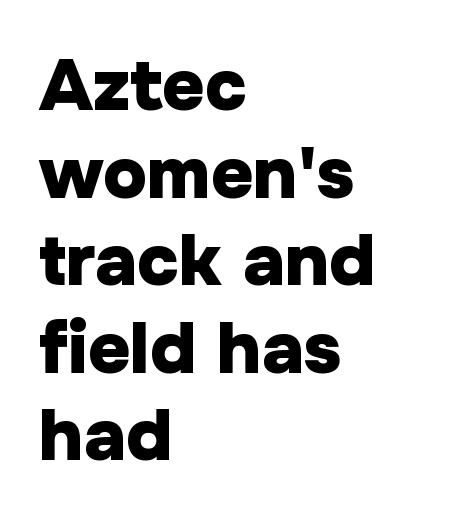
The image shows 73 px heavy sans-serif type, upright; set left-aligned, line spacing 1.2x, normal letter spacing, not underlined; low stroke contrast and a medium x-height.
